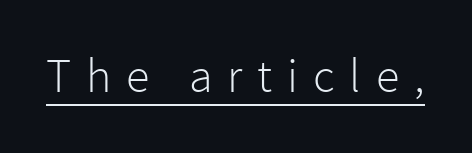
The image shows 48 px light sans-serif type, upright; set unusually wide letter spacing (+0.31 em), underlined; low stroke contrast and a medium x-height.
